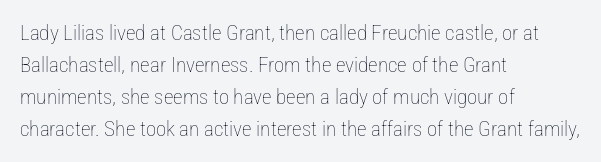
Q: Is the text bold? A: No.
Q: Is the text italic (slanted)? A: No, it is upright.
Q: Is the text underlined? A: No.
Q: How is the paragraph aligned? A: Left-aligned.
Q: Is the spacing between letters normal or unusually wide? A: Normal.
Q: Is the spacing between lines tight, normal or loose? A: Normal.
